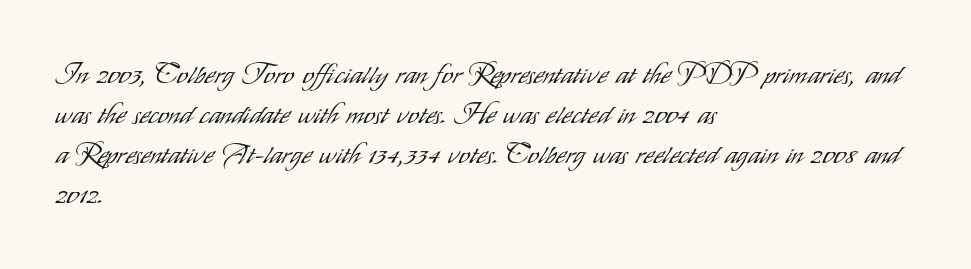
Q: Is the text bold? A: No.
Q: Is the text italic (slanted)? A: Yes.
Q: Is the typeface a serif or a sans-serif typeface? A: Sans-serif.
Q: Is the text underlined? A: No.
Q: How is the paragraph aligned? A: Left-aligned.
Q: Is the spacing between letters normal or unusually wide? A: Normal.
Q: Is the spacing between lines tight, normal or loose? A: Normal.
Q: Width (condensed, normal, or wide)? A: Condensed.
Q: Stroke contrast? A: Low.
Q: x-height? A: Small.
Q: Monospaced? A: No.
